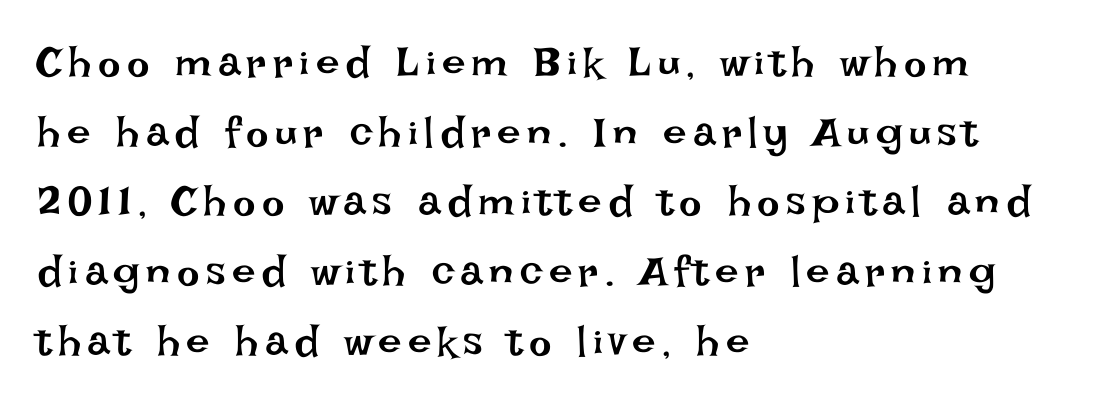
Q: Is the text bold? A: No.
Q: Is the text italic (slanted)? A: No, it is upright.
Q: Is the text underlined? A: No.
Q: How is the paragraph aligned? A: Left-aligned.
Q: Is the spacing between lines tight, normal or loose? A: Normal.
Q: Width (condensed, normal, or wide)? A: Normal.
Q: Stroke contrast? A: Low.
Q: x-height? A: Large.
Q: Monospaced? A: No.
